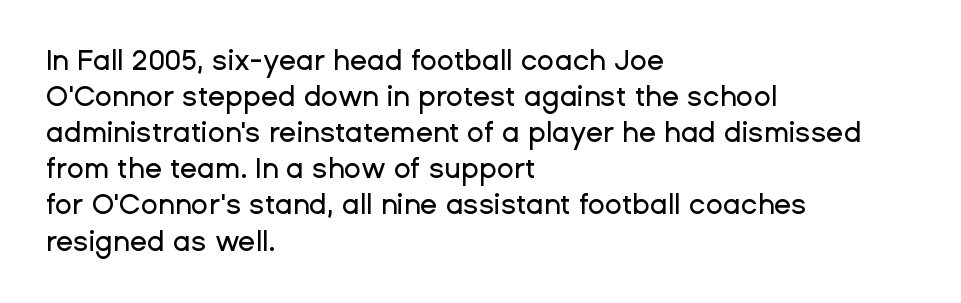
{"serif": "no", "italic": "no", "width": "normal", "stroke_contrast": "low", "x_height": "medium", "monospaced": "no", "underline": "no", "align": "left", "line_spacing": "normal", "line_spacing_ratio": 1.29, "letter_spacing": "normal", "letter_spacing_em": 0.0, "glyph_px": 28}
